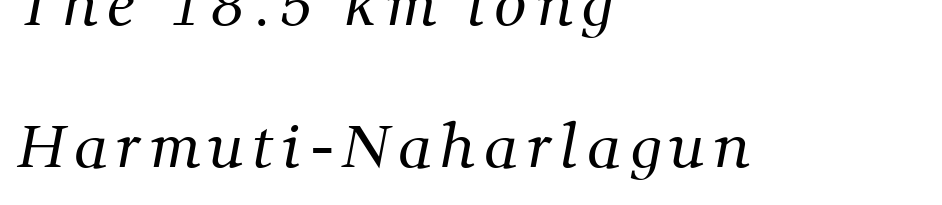
{"serif": "yes", "bold": "no", "weight": "regular", "width": "normal", "stroke_contrast": "medium", "x_height": "medium", "monospaced": "no", "underline": "no", "align": "left", "line_spacing": "loose", "line_spacing_ratio": 2.49, "glyph_px": 57}
